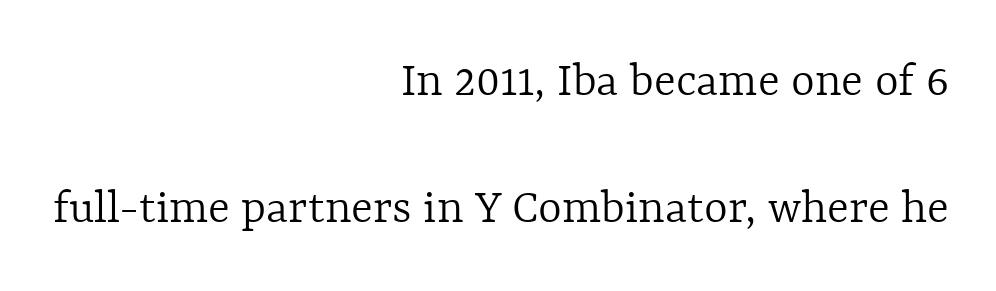
Q: Is the text bold? A: No.
Q: Is the text italic (slanted)? A: No, it is upright.
Q: Is the text underlined? A: No.
Q: How is the paragraph aligned? A: Right-aligned.
Q: Is the spacing between letters normal or unusually wide? A: Normal.
Q: Is the spacing between lines tight, normal or loose? A: Loose.
Q: Width (condensed, normal, or wide)? A: Normal.
Q: x-height? A: Medium.
Q: Monospaced? A: No.
